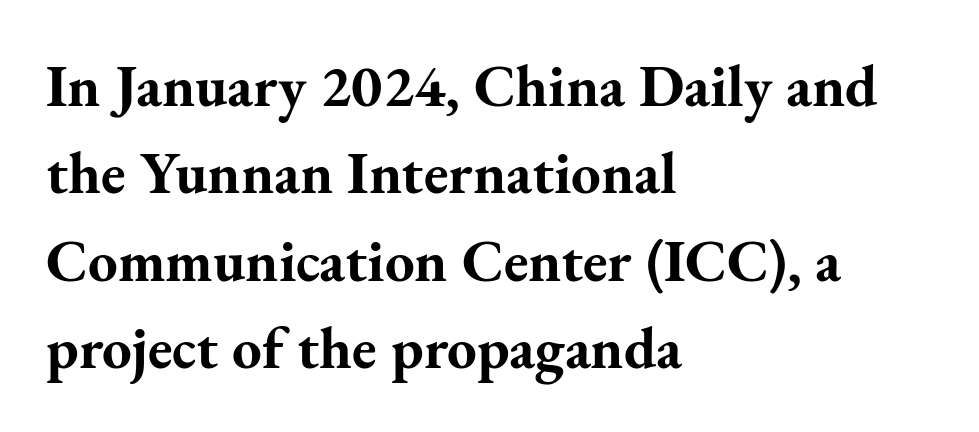
There is no visible air inserted between adjacent glyphs. This sample has the flowing, uneven cadence of proportional lettering. The glyphs in this specimen are seriffed. Decoration check: the copy has no underline. When letters stand straight like this, we call the style roman or upright. Line starts are locked; line ends wander.
